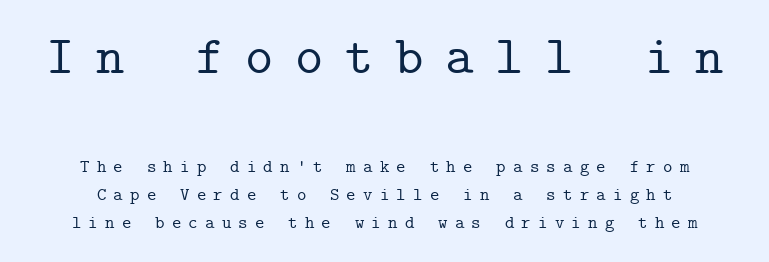
The image shows 54 px serif type, upright, monospaced; set normal line spacing (1.58x), unusually wide letter spacing (+0.4 em), not underlined; the first (top) block is 3.0x larger; low stroke contrast and a medium x-height.
